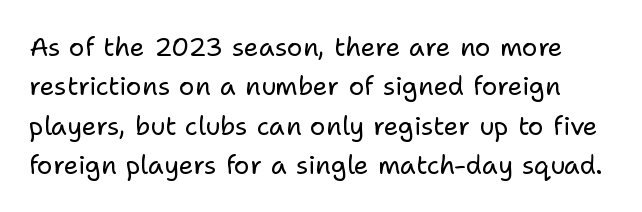
The image shows 26 px text type, upright; set normal line spacing (1.51x), normal letter spacing, not underlined.
